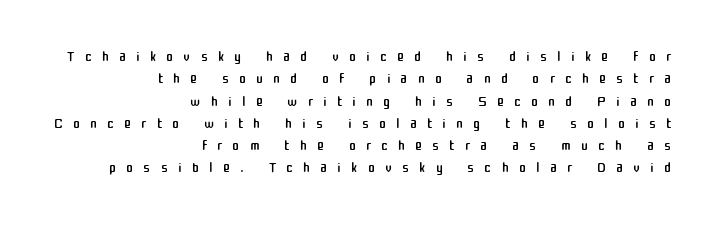
{"italic": "no", "bold": "no", "underline": "no", "align": "right", "line_spacing": "tight", "line_spacing_ratio": 1.06, "letter_spacing": "wide", "letter_spacing_em": 0.48, "glyph_px": 21}
